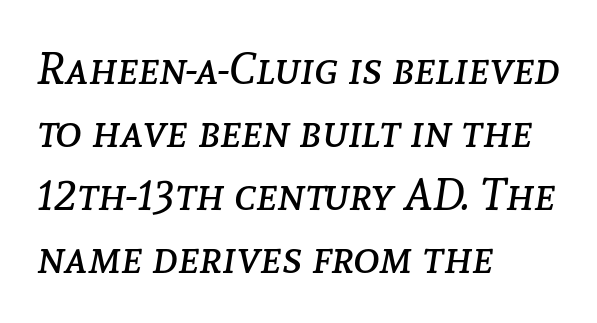
The image shows 45 px regular-weight type, italic (leaning right); set left-aligned, normal line spacing (1.4x), normal letter spacing, not underlined; low stroke contrast and a medium x-height.
